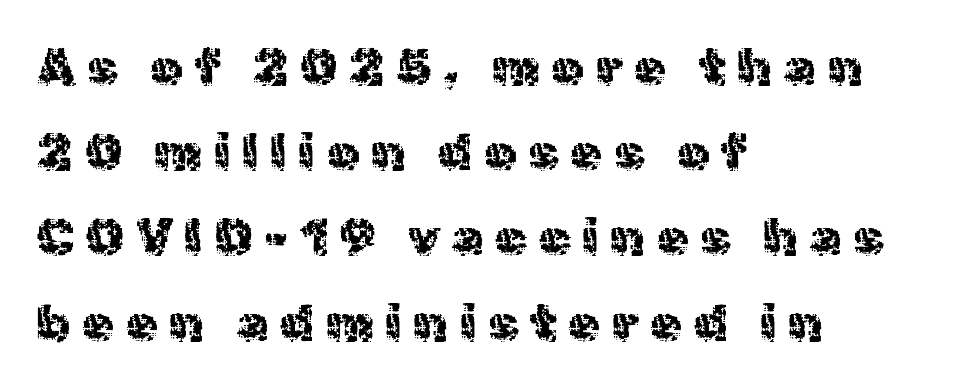
Q: Is the text bold? A: No.
Q: Is the text italic (slanted)? A: No, it is upright.
Q: Is the typeface a serif or a sans-serif typeface? A: Sans-serif.
Q: Is the text underlined? A: No.
Q: How is the paragraph aligned? A: Left-aligned.
Q: Is the spacing between letters normal or unusually wide? A: Unusually wide.
Q: Is the spacing between lines tight, normal or loose? A: Normal.
Q: Width (condensed, normal, or wide)? A: Normal.
Q: x-height? A: Medium.
Q: Monospaced? A: No.
